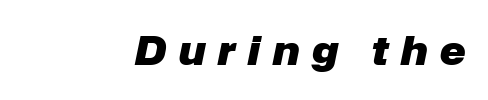
{"italic": "yes", "lean": "right", "slant_degrees": 12, "bold": "yes", "weight": "heavy", "width": "normal", "stroke_contrast": "low", "x_height": "medium", "monospaced": "no", "underline": "no", "align": "right", "letter_spacing": "wide", "letter_spacing_em": 0.33, "glyph_px": 39}
